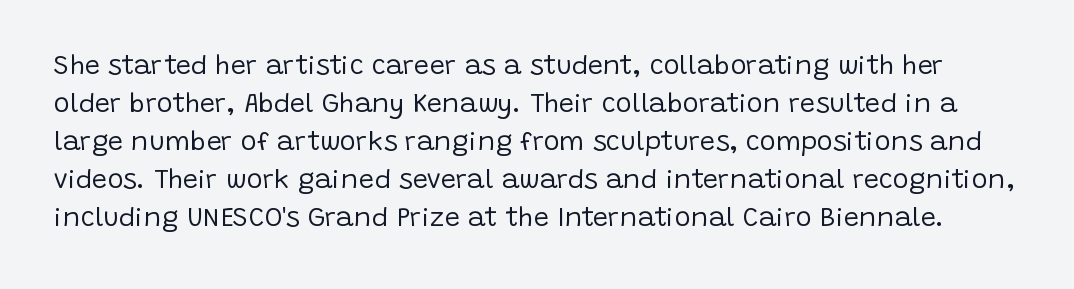
The image shows 27 px text type, upright; set normal line spacing (1.41x), normal letter spacing, not underlined.
